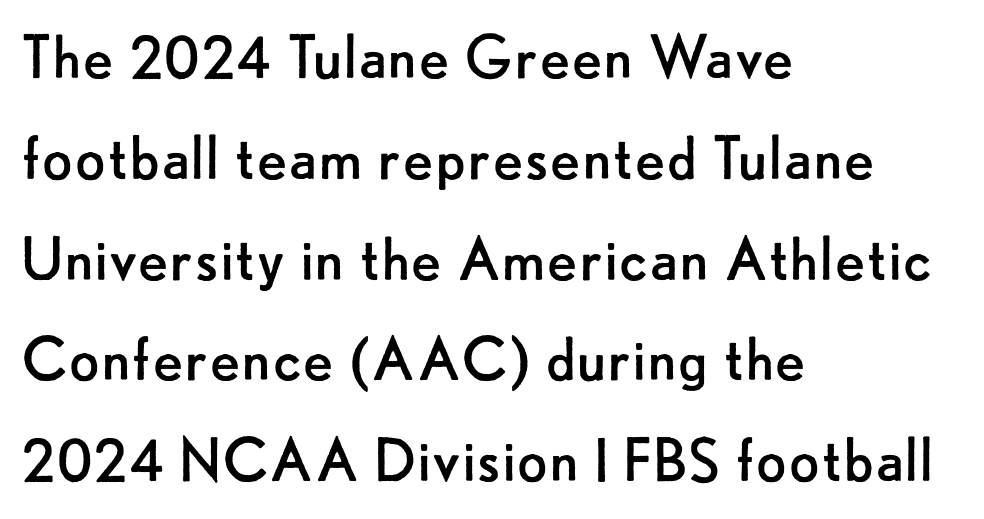
Q: Is the text bold? A: No.
Q: Is the text italic (slanted)? A: No, it is upright.
Q: Is the typeface a serif or a sans-serif typeface? A: Sans-serif.
Q: Is the text underlined? A: No.
Q: How is the paragraph aligned? A: Left-aligned.
Q: Is the spacing between letters normal or unusually wide? A: Normal.
Q: Is the spacing between lines tight, normal or loose? A: Normal.
Q: Width (condensed, normal, or wide)? A: Normal.
Q: Stroke contrast? A: Low.
Q: x-height? A: Small.
Q: Monospaced? A: No.
